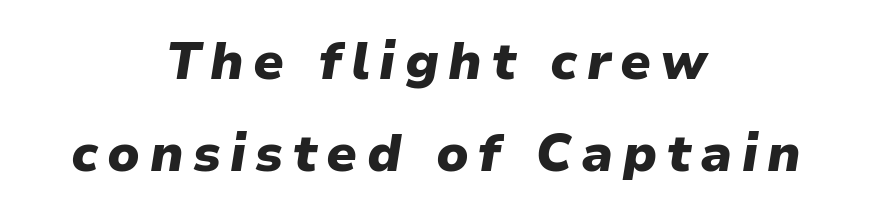
The image shows 52 px heavy type, italic (leaning right); set centered, line spacing 1.77x, not underlined; low stroke contrast and a medium x-height.
